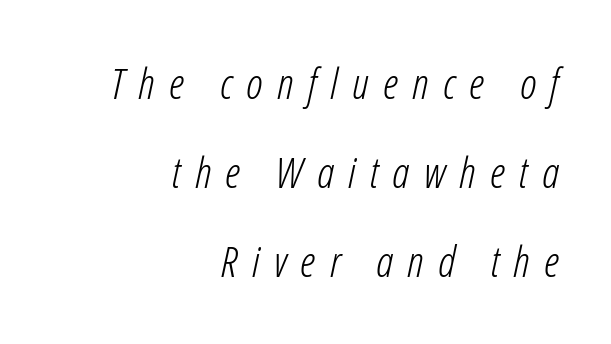
The image shows 43 px light, condensed type, italic (leaning right); set right-aligned, loose line spacing (2.07x), unusually wide letter spacing (+0.33 em), not underlined; low stroke contrast and a medium x-height.
